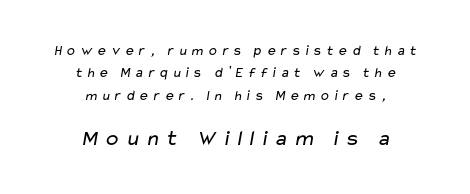
The passage shown begins with its smaller block and ends with its larger one. In terms of leading, this rendering sits right in the middle. The passage shown has open, widely tracked lettering throughout. The lines in this sample share a center point and differ in where they start and stop. The weight tops out at a normal text grade.
